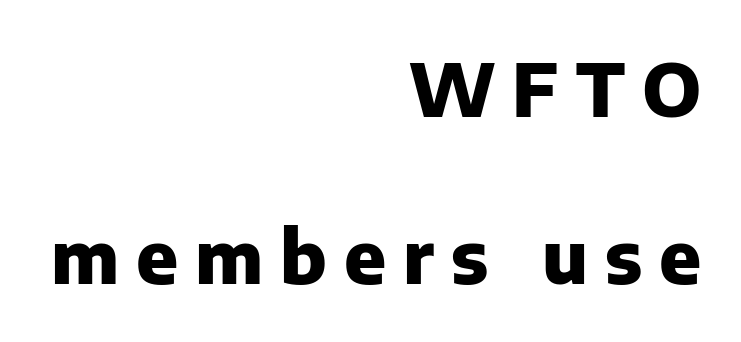
The image shows 74 px heavy sans-serif type, upright; set right-aligned, loose line spacing (2.26x), unusually wide letter spacing (+0.23 em), not underlined; low stroke contrast and a medium x-height.
